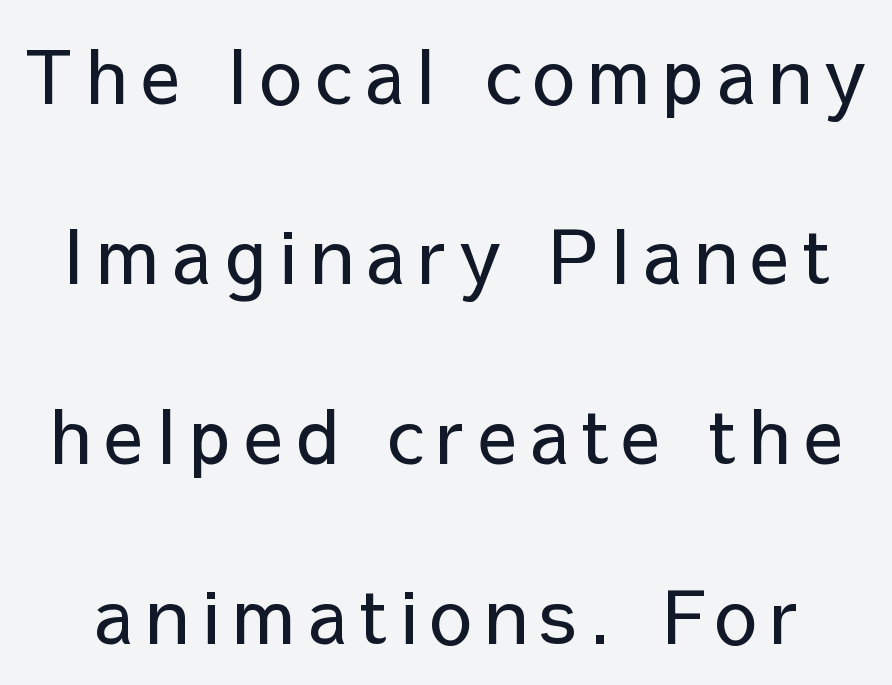
The type family on display is of the sans-serif kind. Quick note: underline off. Do the letters lean? They stand straight. Stems here are at most as thick as an everyday book face.
